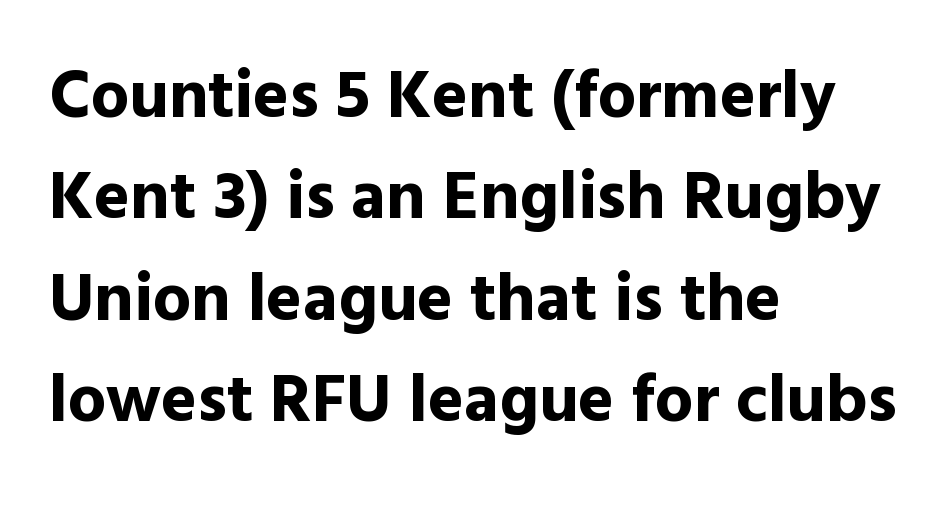
{"serif": "no", "italic": "no", "bold": "yes", "weight": "bold", "width": "normal", "x_height": "medium", "monospaced": "no", "underline": "no", "align": "left", "line_spacing": "normal", "line_spacing_ratio": 1.49, "letter_spacing": "normal", "letter_spacing_em": 0.0, "glyph_px": 68}
